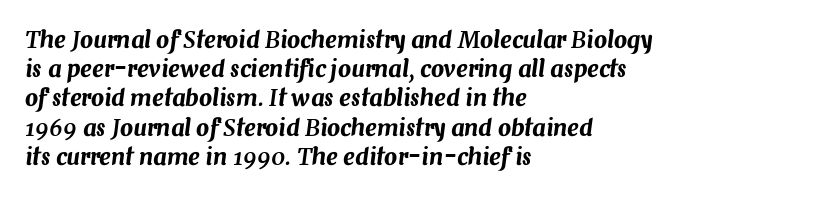
{"italic": "yes", "lean": "right", "slant_degrees": 7, "underline": "no", "align": "left", "line_spacing": "normal", "line_spacing_ratio": 1.27, "letter_spacing": "normal", "letter_spacing_em": 0.0, "glyph_px": 23}
